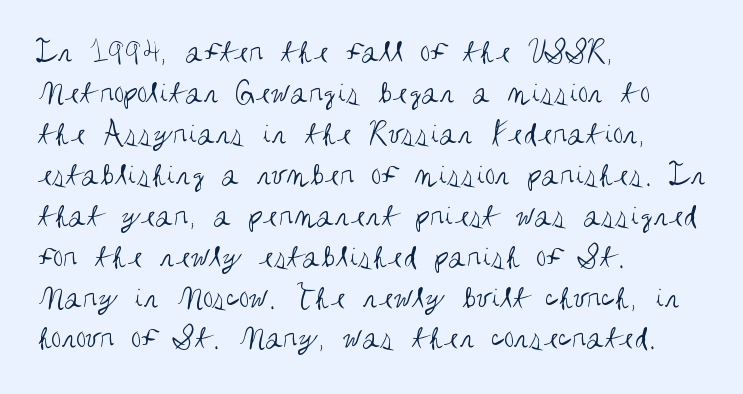
Inter-character spacing is left at the font's built-in metrics. Think of a printed novel: that variable character pitch is what you see here. Does the type have serifs? No, each stem ends abruptly. Check the space under the baseline: it is left empty.
